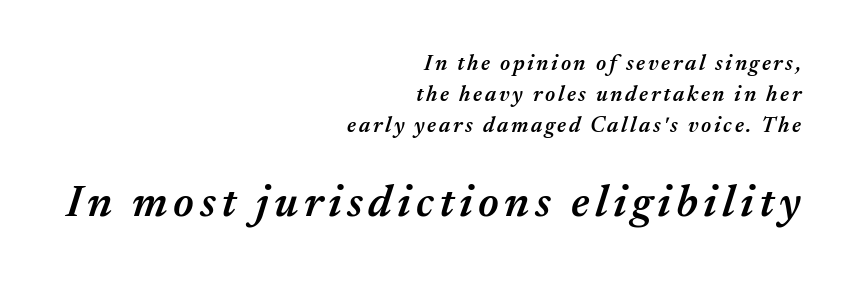
The image shows 45 px semibold type, italic (leaning right); set right-aligned, normal line spacing (1.41x), not underlined; the second (bottom) block is 2.05x larger; medium stroke contrast and a medium x-height.
